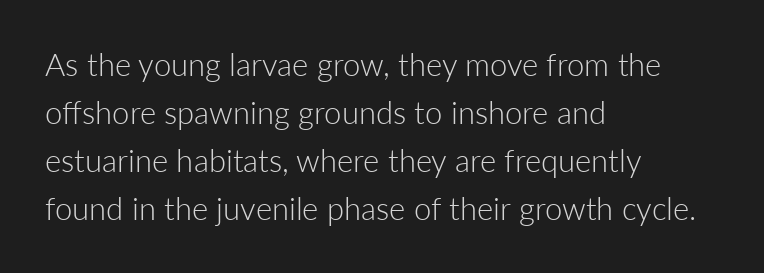
Posture: straight, roman, zero tilt. Is this a heavy cut? Hardly; it is regular or lighter. The passage shown is not underscored anywhere. The rows are spaced the way most documents space them. Spacing verdict: proportional, widths tailored to each character. How are the letters spaced? Ordinarily, with no added tracking.
